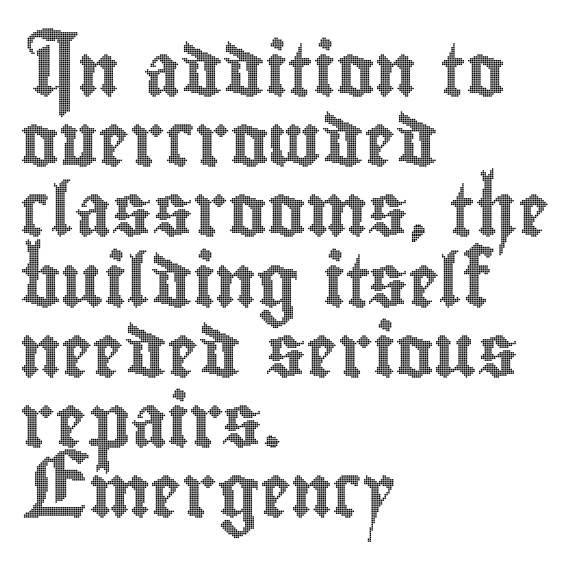
The image shows 52 px condensed type, upright; set left-aligned, normal line spacing (1.35x), normal letter spacing, not underlined; a small x-height.
